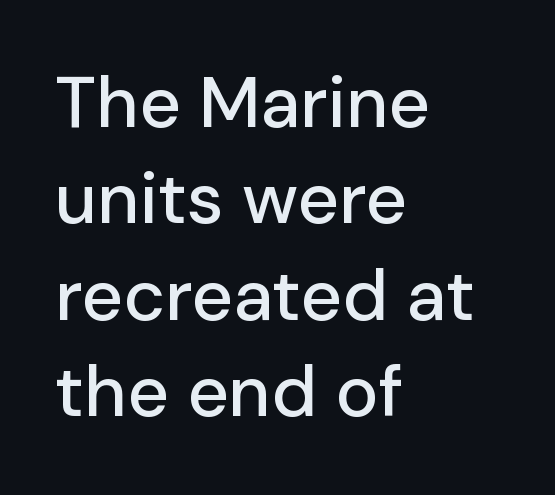
{"serif": "no", "italic": "no", "width": "normal", "stroke_contrast": "low", "x_height": "medium", "monospaced": "no", "underline": "no", "align": "left", "line_spacing": "normal", "line_spacing_ratio": 1.34, "letter_spacing": "normal", "letter_spacing_em": 0.0, "glyph_px": 72}
